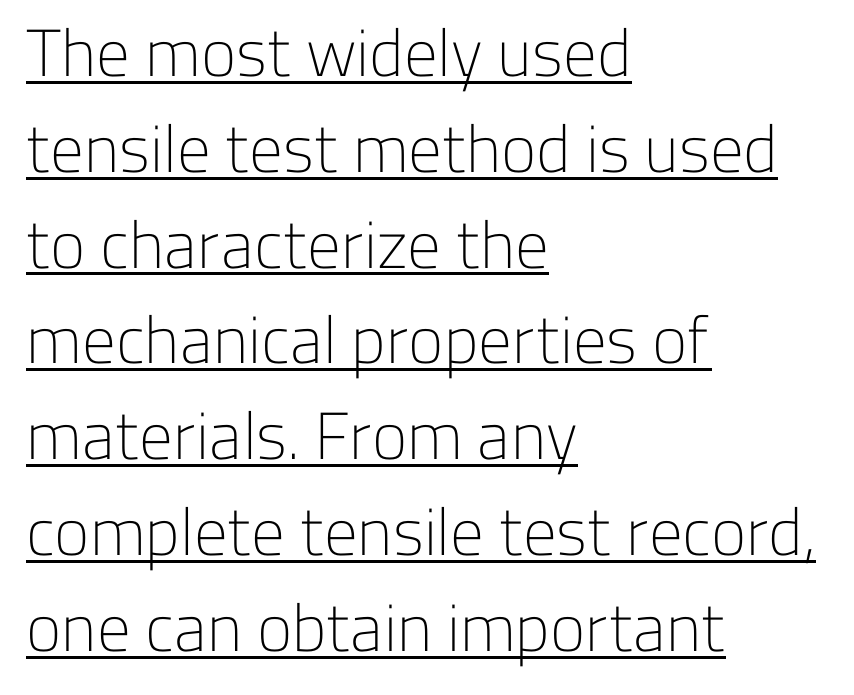
{"serif": "no", "italic": "no", "bold": "no", "weight": "light", "width": "normal", "stroke_contrast": "low", "x_height": "medium", "monospaced": "no", "underline": "yes", "align": "left", "line_spacing": "normal", "line_spacing_ratio": 1.43, "letter_spacing": "normal", "letter_spacing_em": 0.0, "glyph_px": 67}
